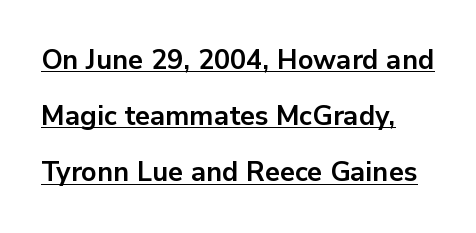
Notice how thick the strokes are: this is what a full bold looks like. Leading: increased. Every word sits above its own underline. You could call the tracking neutral — neither tight nor loose. These lines were composed using upright roman letters. These lines stack with their left ends in a neat column.
